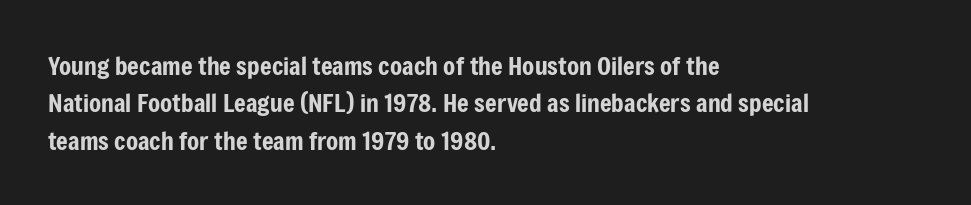
Q: Is the text italic (slanted)? A: No, it is upright.
Q: Is the text underlined? A: No.
Q: How is the paragraph aligned? A: Left-aligned.
Q: Is the spacing between letters normal or unusually wide? A: Normal.
Q: Is the spacing between lines tight, normal or loose? A: Normal.
